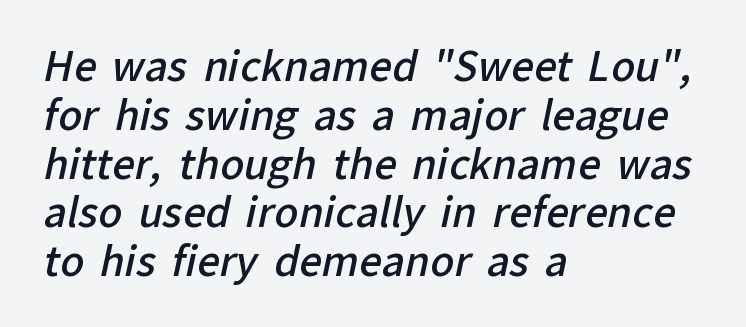
The image shows 40 px semibold sans-serif type; set left-aligned, line spacing 1.22x, normal letter spacing, not underlined; low stroke contrast and a medium x-height.
